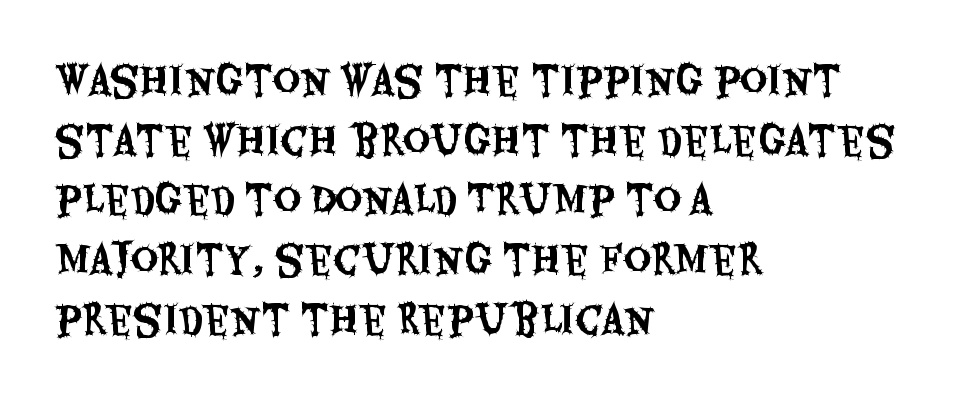
Q: Is the text italic (slanted)? A: No, it is upright.
Q: Is the typeface a serif or a sans-serif typeface? A: Sans-serif.
Q: Is the text underlined? A: No.
Q: How is the paragraph aligned? A: Left-aligned.
Q: Is the spacing between letters normal or unusually wide? A: Normal.
Q: Is the spacing between lines tight, normal or loose? A: Normal.
Q: Width (condensed, normal, or wide)? A: Condensed.
Q: Stroke contrast? A: Medium.
Q: x-height? A: Large.
Q: Monospaced? A: No.
